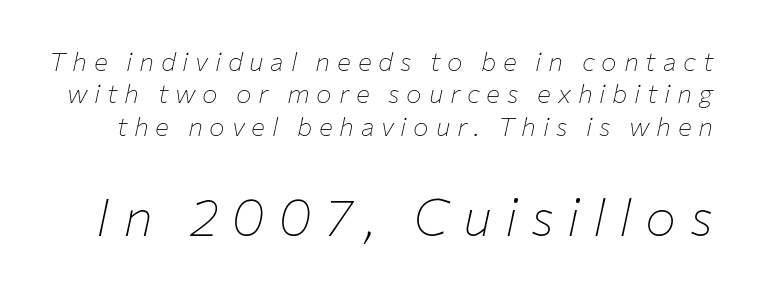
Q: Is the text bold? A: No.
Q: Is the text italic (slanted)? A: Yes, it leans right by about 12 degrees.
Q: Is the text underlined? A: No.
Q: Is the spacing between letters normal or unusually wide? A: Unusually wide.
Q: Is the spacing between lines tight, normal or loose? A: Normal.
Q: Which block of text is set in a larger size, the first (top) or the second (bottom)? A: The second (bottom) one.
Q: Width (condensed, normal, or wide)? A: Normal.
Q: Stroke contrast? A: Low.
Q: x-height? A: Medium.
Q: Monospaced? A: No.
